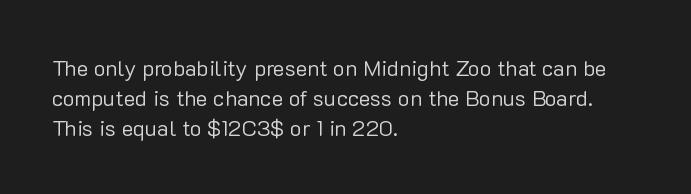
The image shows 22 px text type, upright; set left-aligned, normal line spacing (1.36x), normal letter spacing, not underlined.
